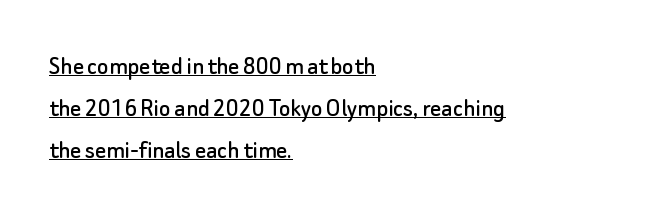
Q: Is the text italic (slanted)? A: No, it is upright.
Q: Is the text underlined? A: Yes.
Q: How is the paragraph aligned? A: Left-aligned.
Q: Is the spacing between letters normal or unusually wide? A: Normal.
Q: Is the spacing between lines tight, normal or loose? A: Normal.
